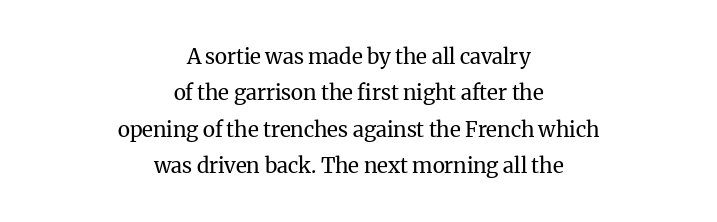
Letter spacing: default. Horizontally, the lines are justified to the midpoint only. Designer's note — italics off, roman on. This is not heavy type; no bold has been used.
